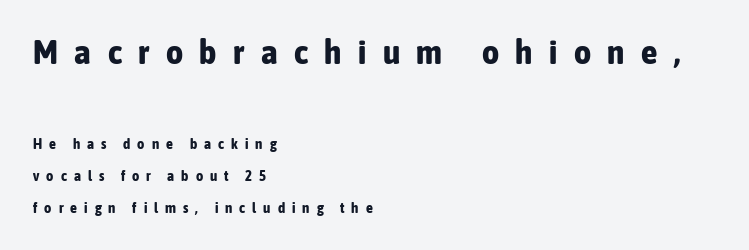
Notice the wide empty band between every row — that's loose leading. The strip under each line holds only bare page. Strokes here are thick enough to call this a true bold. Is the lower block the larger one? No — the upper block carries the bigger type.
